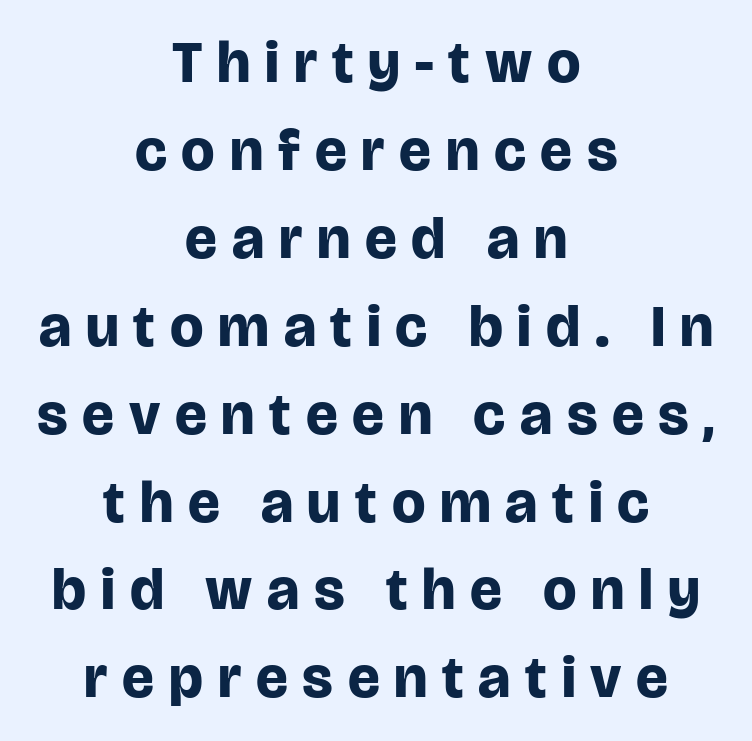
Q: Is the text bold? A: Yes.
Q: Is the text italic (slanted)? A: No, it is upright.
Q: Is the typeface a serif or a sans-serif typeface? A: Sans-serif.
Q: Is the text underlined? A: No.
Q: How is the paragraph aligned? A: Centered.
Q: Is the spacing between letters normal or unusually wide? A: Unusually wide.
Q: Is the spacing between lines tight, normal or loose? A: Normal.
Q: Width (condensed, normal, or wide)? A: Normal.
Q: Stroke contrast? A: Low.
Q: x-height? A: Large.
Q: Monospaced? A: No.
